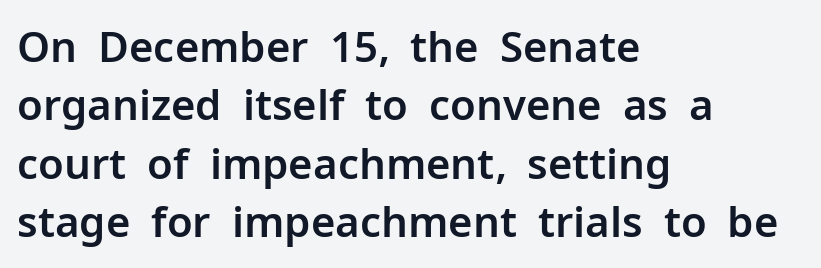
{"serif": "no", "italic": "no", "width": "normal", "stroke_contrast": "low", "x_height": "medium", "monospaced": "no", "underline": "no", "align": "left", "line_spacing": "normal", "line_spacing_ratio": 1.39, "letter_spacing": "normal", "letter_spacing_em": 0.0, "glyph_px": 42}
